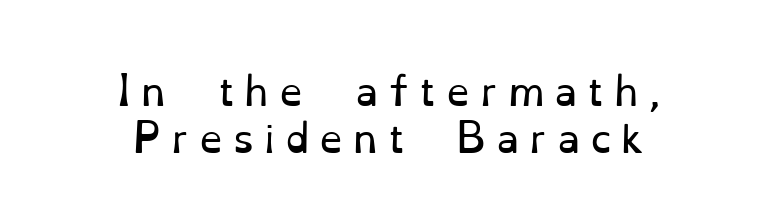
{"serif": "yes", "italic": "no", "bold": "no", "weight": "regular", "width": "normal", "stroke_contrast": "low", "x_height": "small", "monospaced": "no", "underline": "no", "align": "center", "line_spacing_ratio": 1.23, "letter_spacing": "wide", "letter_spacing_em": 0.26, "glyph_px": 38}
